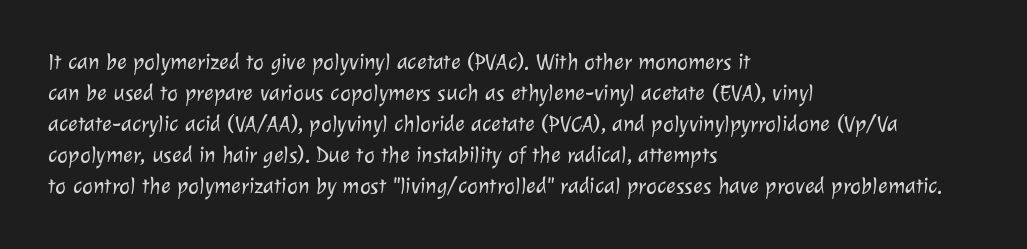
The image shows 23 px text type; set left-aligned, normal line spacing (1.35x), normal letter spacing, not underlined.
